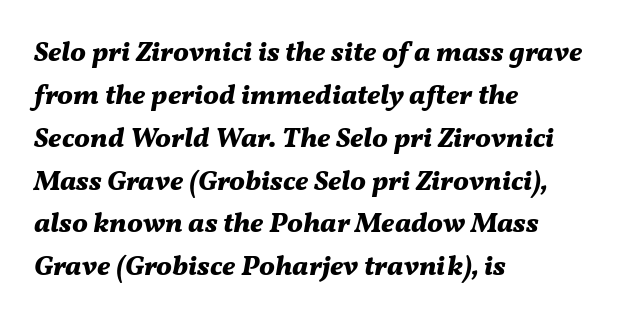
{"italic": "yes", "lean": "right", "slant_degrees": 11, "bold": "yes", "weight": "bold", "width": "normal", "stroke_contrast": "medium", "x_height": "medium", "monospaced": "no", "underline": "no", "align": "left", "line_spacing": "normal", "line_spacing_ratio": 1.53, "letter_spacing": "normal", "letter_spacing_em": 0.0, "glyph_px": 28}
